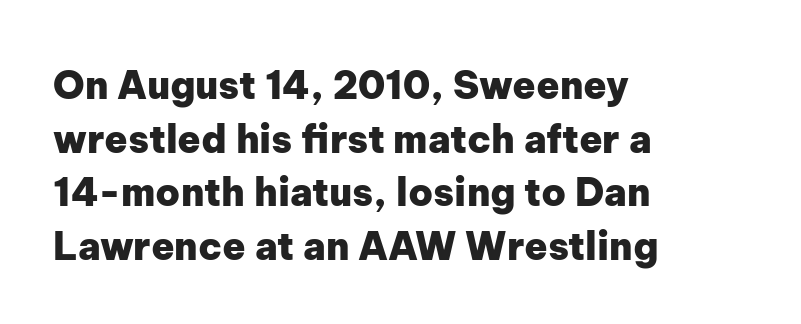
{"serif": "no", "italic": "no", "bold": "yes", "weight": "heavy", "width": "normal", "stroke_contrast": "low", "x_height": "medium", "monospaced": "no", "underline": "no", "align": "left", "line_spacing": "normal", "line_spacing_ratio": 1.41, "letter_spacing": "normal", "letter_spacing_em": 0.0, "glyph_px": 38}
